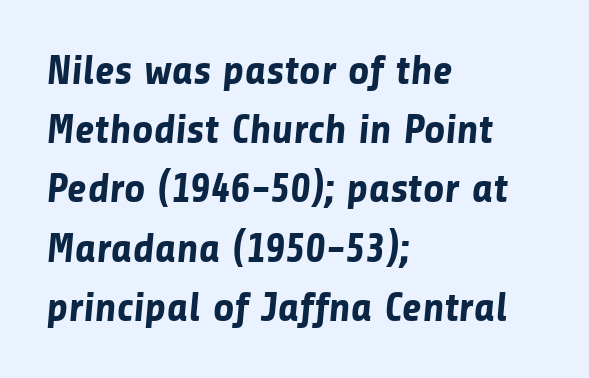
The image shows 42 px bold sans-serif type; set left-aligned, normal line spacing (1.41x), normal letter spacing, not underlined; low stroke contrast and a medium x-height.
